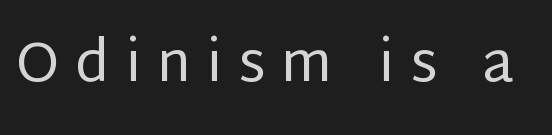
This rendering employs a face without finishing strokes, i.e., a sans-serif. Weight: in the light-to-regular range. Nope, not italic — everything's standing straight. The passage shown is typed in a proportional face where columns would drift. The specimen omits any rule beneath the text block's lines. The gaps between neighbouring characters are conspicuously large.
